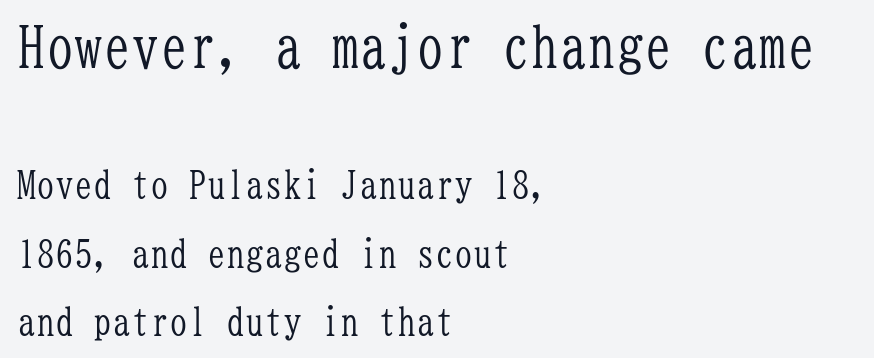
Q: Is the text bold? A: No.
Q: Is the text italic (slanted)? A: No, it is upright.
Q: Is the typeface a serif or a sans-serif typeface? A: Serif.
Q: Is the text underlined? A: No.
Q: How is the paragraph aligned? A: Left-aligned.
Q: Is the spacing between letters normal or unusually wide? A: Normal.
Q: Which block of text is set in a larger size, the first (top) or the second (bottom)? A: The first (top) one.
Q: Width (condensed, normal, or wide)? A: Condensed.
Q: Stroke contrast? A: Low.
Q: x-height? A: Medium.
Q: Monospaced? A: Yes.
